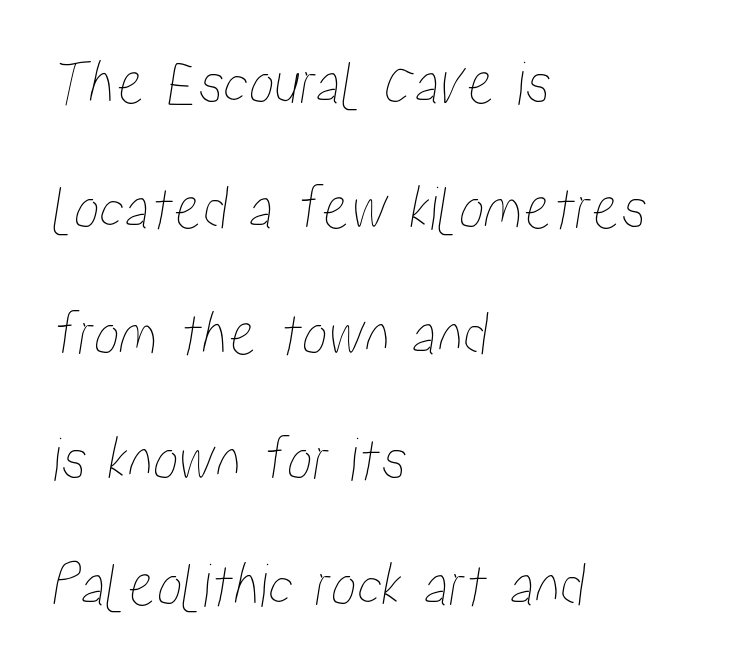
{"width": "condensed", "stroke_contrast": "low", "x_height": "medium", "monospaced": "no", "underline": "no", "align": "left", "line_spacing": "loose", "line_spacing_ratio": 1.96, "letter_spacing": "normal", "letter_spacing_em": 0.0, "glyph_px": 64}
